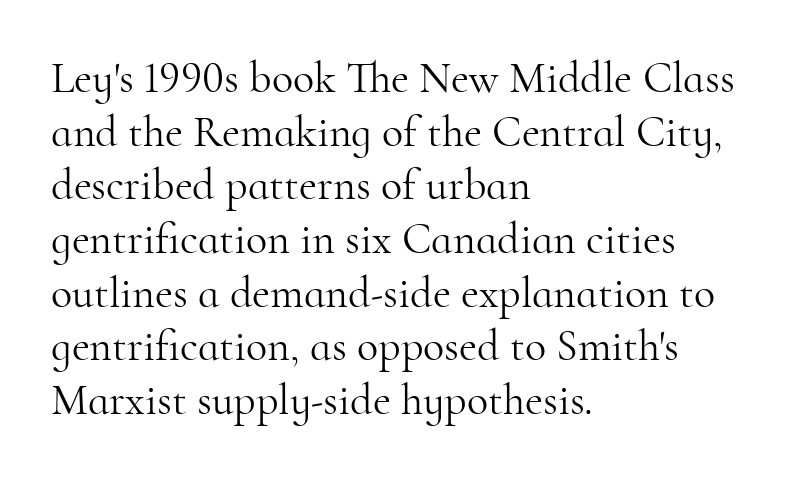
The image shows 44 px light serif type, upright; set left-aligned, line spacing 1.22x, normal letter spacing, not underlined; high stroke contrast and a small x-height.
